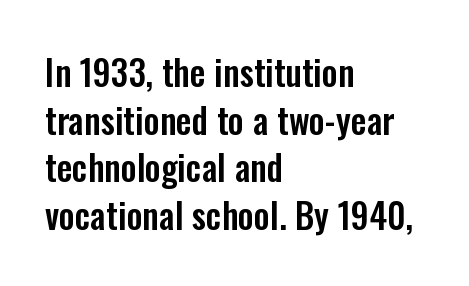
Q: Is the text italic (slanted)? A: No, it is upright.
Q: Is the typeface a serif or a sans-serif typeface? A: Sans-serif.
Q: Is the text underlined? A: No.
Q: How is the paragraph aligned? A: Left-aligned.
Q: Is the spacing between letters normal or unusually wide? A: Normal.
Q: Is the spacing between lines tight, normal or loose? A: Normal.
Q: Width (condensed, normal, or wide)? A: Condensed.
Q: Stroke contrast? A: Low.
Q: x-height? A: Medium.
Q: Monospaced? A: No.
